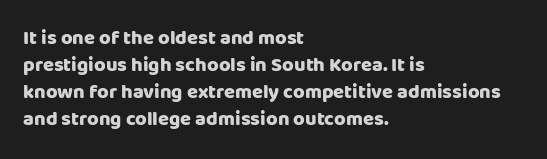
The font's upright variant was chosen for this text. Notice how the passage keeps a crisp vertical edge on the left only. Honestly, the row spacing looks completely unremarkable. Bare-footed words on every line.
